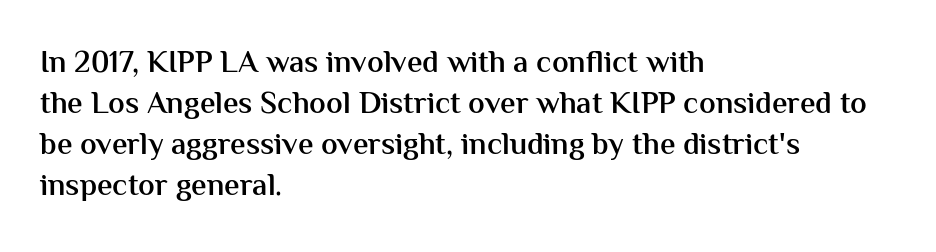
Does the leading feel generous? No, just average. As a designer I'd log this as weight 600, semibold. The rag falls on the right side of this text block. A bare baseline throughout the passage. To sum up the face: it is a sans, with no serifs.
